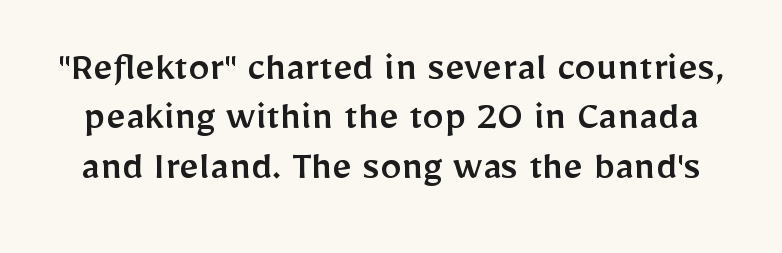
{"serif": "no", "italic": "no", "width": "normal", "stroke_contrast": "low", "x_height": "medium", "monospaced": "no", "underline": "no", "line_spacing": "tight", "line_spacing_ratio": 1.15, "letter_spacing": "normal", "letter_spacing_em": 0.0, "glyph_px": 43}
